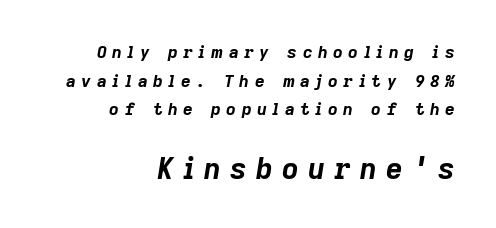
{"italic": "yes", "lean": "right", "slant_degrees": 9, "bold": "yes", "weight": "bold", "width": "normal", "stroke_contrast": "low", "x_height": "medium", "monospaced": "no", "underline": "no", "align": "right", "line_spacing": "normal", "line_spacing_ratio": 1.68, "letter_spacing": "wide", "letter_spacing_em": 0.32, "larger_block": "second", "size_ratio": 1.71, "glyph_px": 29}
